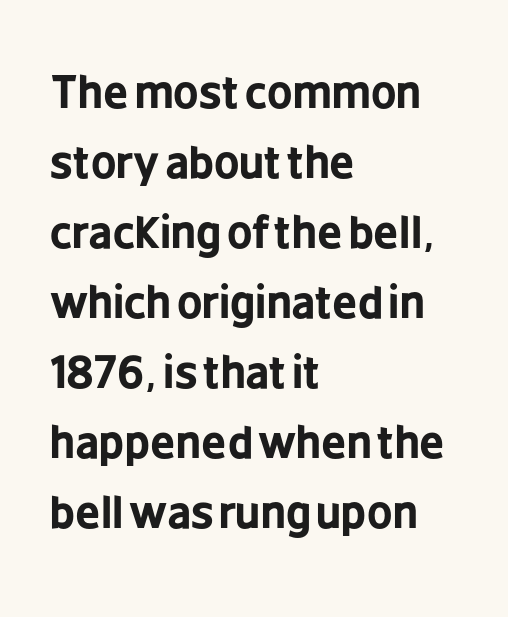
Q: Is the text bold? A: Yes.
Q: Is the text italic (slanted)? A: No, it is upright.
Q: Is the typeface a serif or a sans-serif typeface? A: Sans-serif.
Q: Is the text underlined? A: No.
Q: How is the paragraph aligned? A: Left-aligned.
Q: Is the spacing between letters normal or unusually wide? A: Normal.
Q: Is the spacing between lines tight, normal or loose? A: Normal.
Q: Width (condensed, normal, or wide)? A: Condensed.
Q: Stroke contrast? A: Low.
Q: x-height? A: Medium.
Q: Monospaced? A: No.
